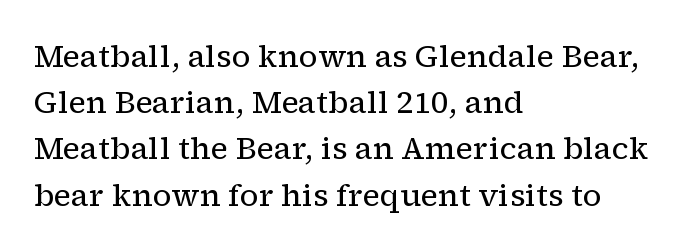
The image shows 31 px regular-weight serif type, upright; set left-aligned, normal line spacing (1.49x), normal letter spacing, not underlined; low stroke contrast and a medium x-height.
